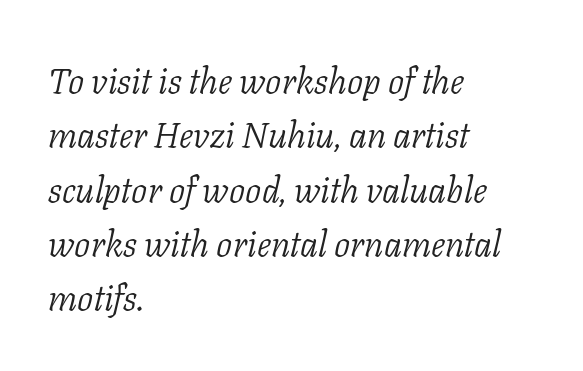
The image shows 36 px light serif type, italic (leaning right); set left-aligned, normal line spacing (1.51x), normal letter spacing, not underlined; low stroke contrast and a medium x-height.
